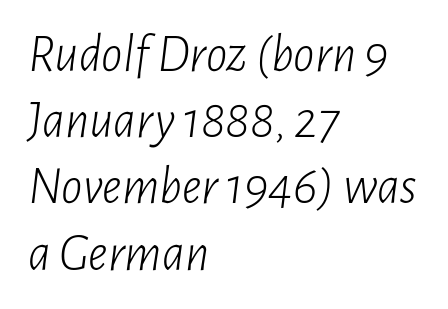
Tracking value appears to be zero — textbook default spacing. The strokes are not fattened; the text isn't bold. The letters advance in unequal steps, a hallmark of proportional type. The typesetter chose a ragged-right arrangement here. Rule under the text: the space is simply empty. The line-height multiplier appears to be the usual default.
